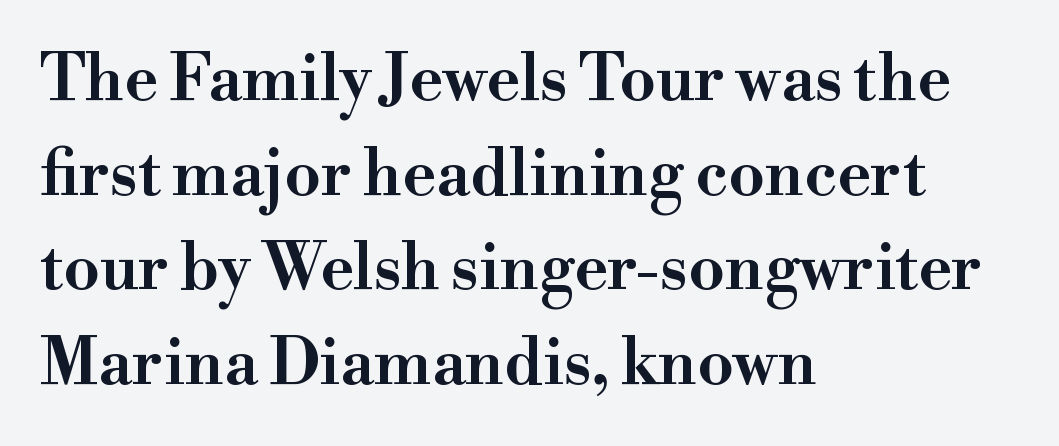
The passage shown stacks its lines at a standard gap. Bare-footed words on every line. A serif font was chosen for this passage. The face used here is proportionally spaced, like ordinary book or web type. The passage is arranged the way most books set body copy — flush left. What stands out about the letter spacing? Nothing — it is the standard amount.
